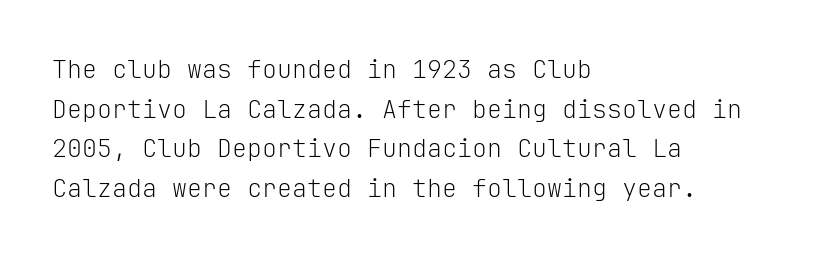
The image shows 25 px text type, upright; set left-aligned, normal line spacing (1.59x), normal letter spacing, not underlined.
